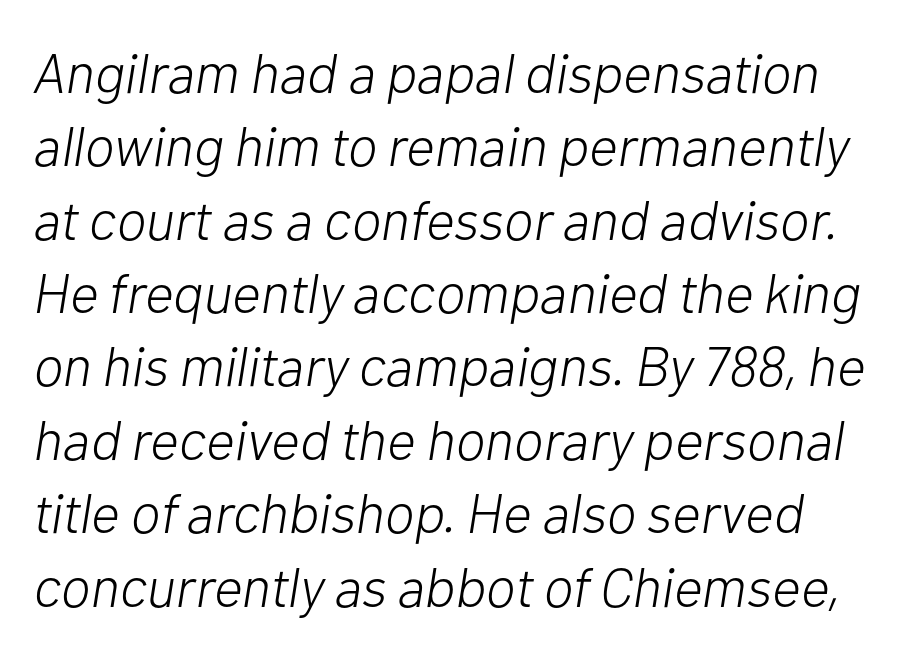
The image shows 56 px light type, italic (leaning right); set normal line spacing (1.31x), normal letter spacing, not underlined; low stroke contrast and a medium x-height.
